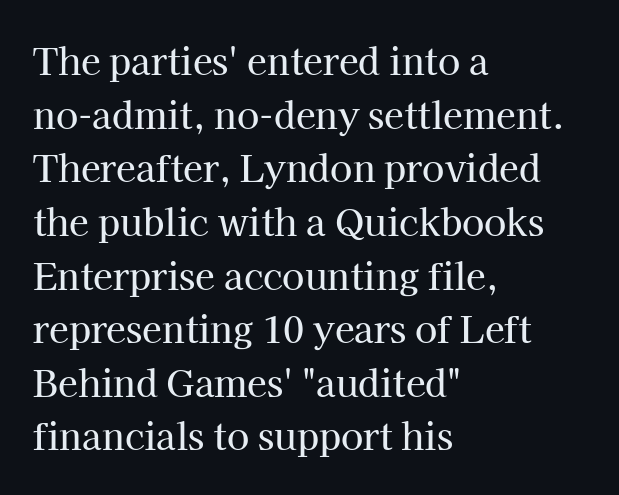
Q: Is the text italic (slanted)? A: No, it is upright.
Q: Is the typeface a serif or a sans-serif typeface? A: Serif.
Q: Is the text underlined? A: No.
Q: How is the paragraph aligned? A: Left-aligned.
Q: Is the spacing between letters normal or unusually wide? A: Normal.
Q: Is the spacing between lines tight, normal or loose? A: Normal.
Q: Width (condensed, normal, or wide)? A: Normal.
Q: Stroke contrast? A: High.
Q: x-height? A: Medium.
Q: Monospaced? A: No.
